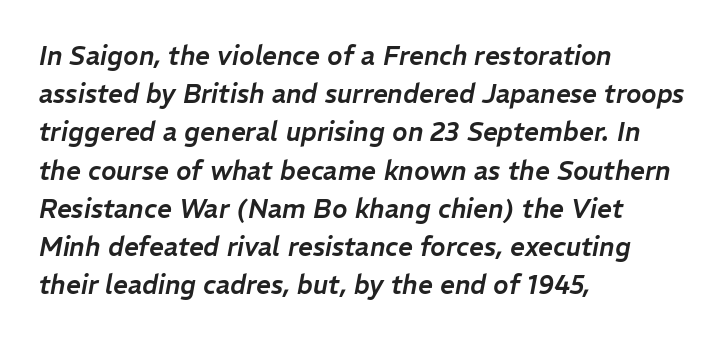
{"italic": "yes", "lean": "right", "slant_degrees": 11, "underline": "no", "align": "left", "line_spacing": "normal", "line_spacing_ratio": 1.47, "letter_spacing": "normal", "letter_spacing_em": 0.0, "glyph_px": 26}
